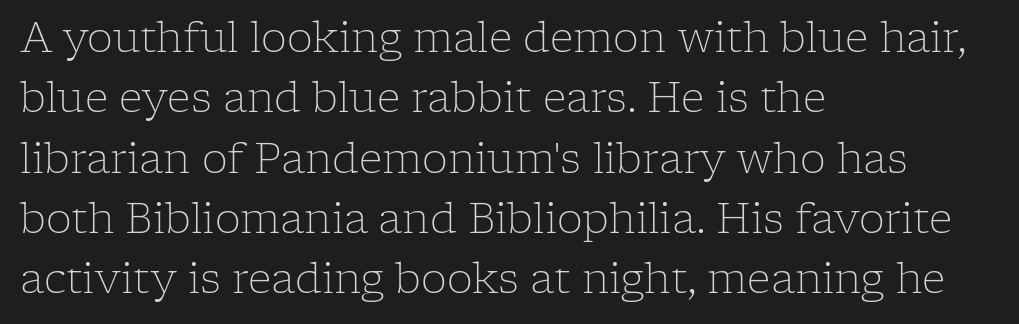
Counters stay open thanks to moderate or lighter strokes. The rag falls on the right side of this text block. Tall strokes in this sample are plumb rather than angled. Between one letter and the next there's only the usual sliver of space. Stroke terminals: seriffed. Character widths vary here, with narrow letters taking less room than wide ones.
